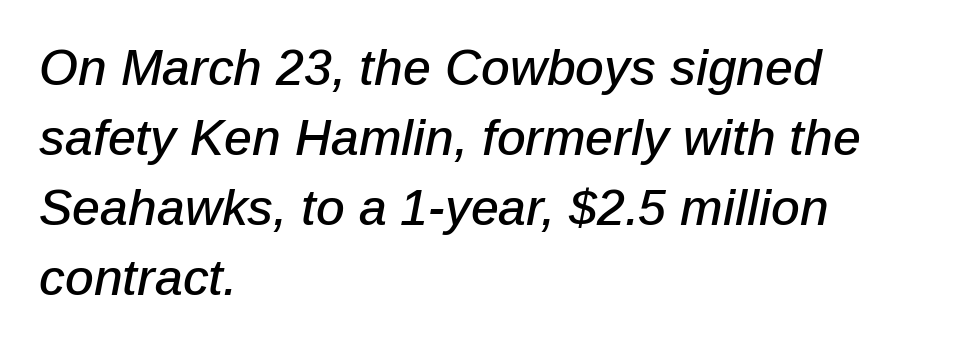
The tracking reads as untouched default to a designer's eye. This rendering uses left alignment, leaving the right contour irregular. Is the type slanted? Yes — the strokes lean at a clear angle. The block of text has a typical density, with ordinary space between rows. The space directly below the letters is spotless. This sample has the flowing, uneven cadence of proportional lettering.
